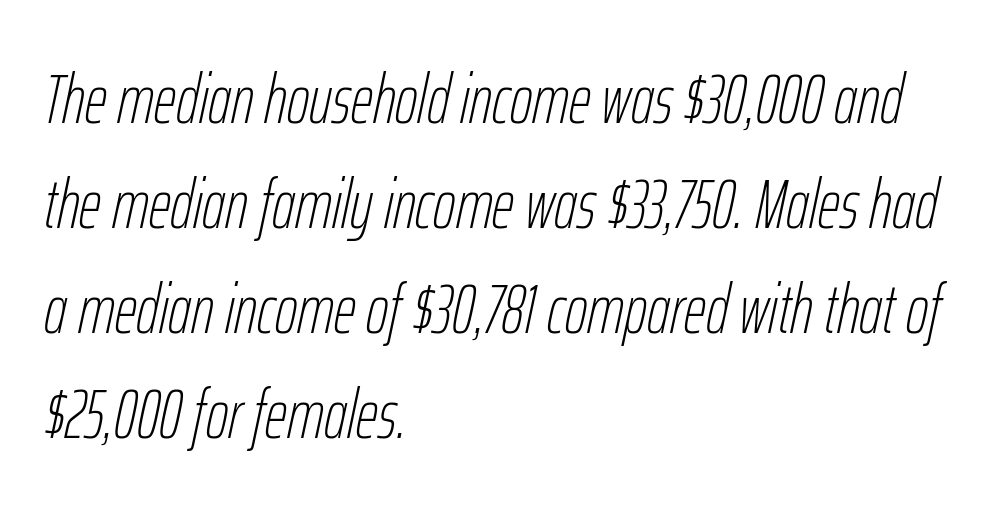
Where is the straight margin? On the left. The passage shown has conventional tracking throughout. The foot of each line stays bare and open. Here the designer chose a conventional face with non-uniform glyph widths. Leading: standard.
